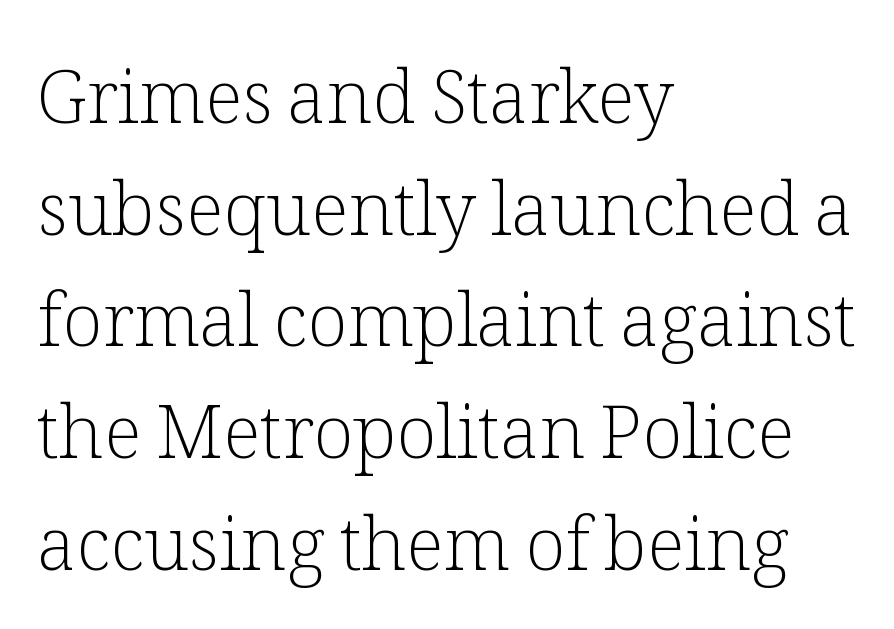
The image shows 74 px light serif type, upright; set left-aligned, normal line spacing (1.51x), normal letter spacing, not underlined; low stroke contrast and a medium x-height.
